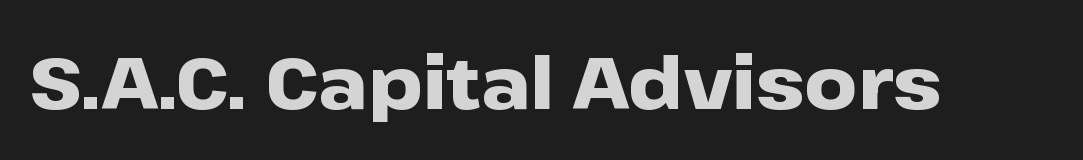
The image shows 73 px heavy, wide sans-serif type, upright; set normal letter spacing, not underlined; low stroke contrast and a medium x-height.
